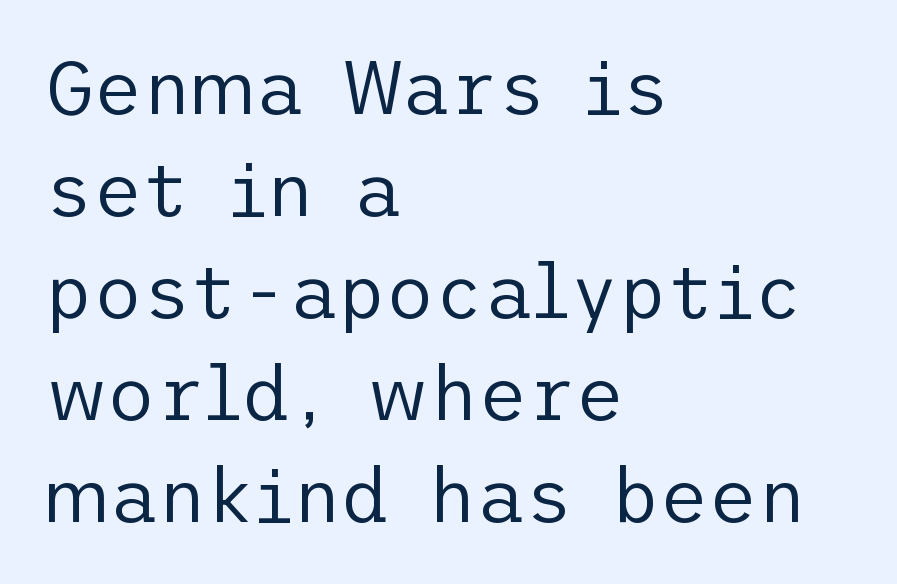
The lettering stays uniformly vertical, giving the passage a roman look. Underlining? Definitely not there. Line spacing here is normal. The weight would be labelled regular, book, light, or lighter still.
